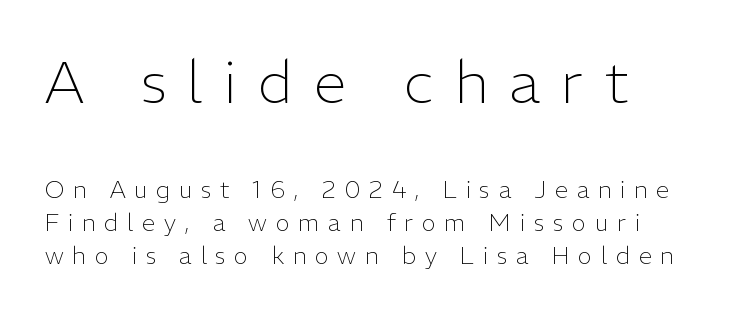
The image shows 59 px light sans-serif type, upright; set normal line spacing (1.38x), unusually wide letter spacing (+0.36 em), not underlined; the first (top) block is 2.46x larger; low stroke contrast and a medium x-height.
